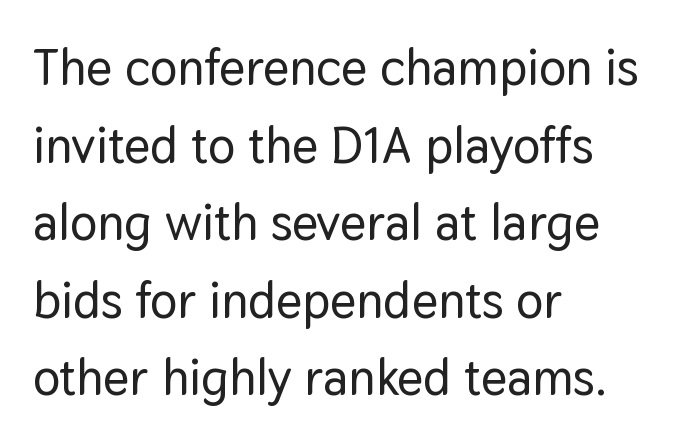
The image shows 51 px sans-serif type, upright; set left-aligned, normal line spacing (1.52x), normal letter spacing, not underlined; low stroke contrast and a medium x-height.
